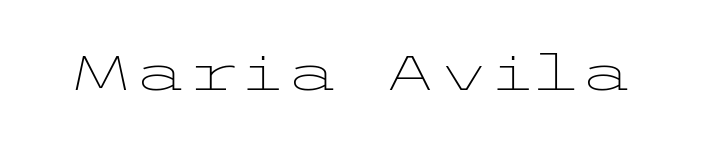
The image shows 49 px light, wide sans-serif type, upright; set normal letter spacing, not underlined; low stroke contrast and a medium x-height.
